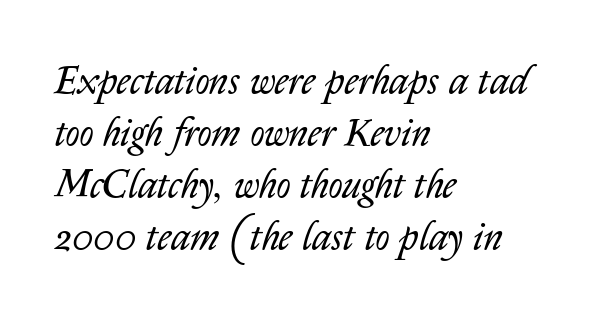
Q: Is the text bold? A: No.
Q: Is the text italic (slanted)? A: Yes, it leans right by about 14 degrees.
Q: Is the text underlined? A: No.
Q: How is the paragraph aligned? A: Left-aligned.
Q: Is the spacing between letters normal or unusually wide? A: Normal.
Q: Is the spacing between lines tight, normal or loose? A: Normal.
Q: Width (condensed, normal, or wide)? A: Normal.
Q: Stroke contrast? A: Low.
Q: x-height? A: Medium.
Q: Monospaced? A: No.
